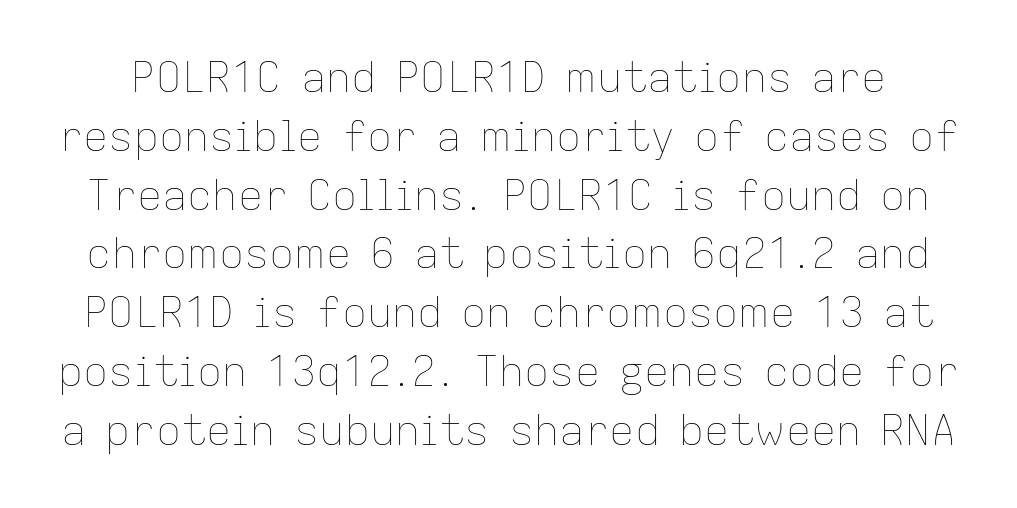
The lettering stays uniformly vertical, giving the passage a roman look. Is the type heavy? It reads as light-to-regular instead. These lines sit exactly where default settings would place them. This rendering features lettering with no underline.
